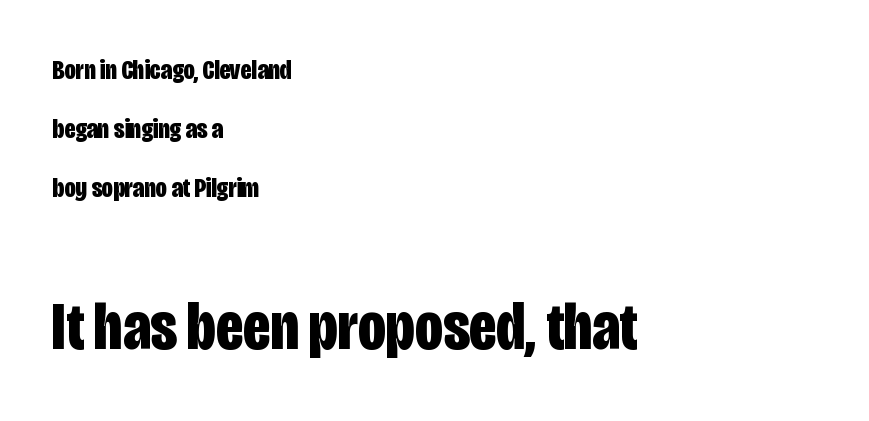
Widely set lines give the paragraph a tall, airy silhouette. The specimen reads as upright at a glance. Line beginnings align vertically; line endings do not. Looks like regular typesetting: each glyph gets only the width it needs.
